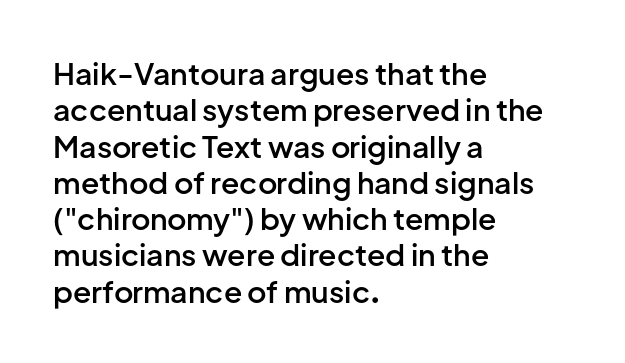
{"serif": "no", "italic": "no", "bold": "semi", "weight": "semibold", "width": "normal", "stroke_contrast": "low", "x_height": "medium", "monospaced": "no", "underline": "no", "align": "left", "line_spacing_ratio": 1.21, "letter_spacing": "normal", "letter_spacing_em": 0.0, "glyph_px": 30}
